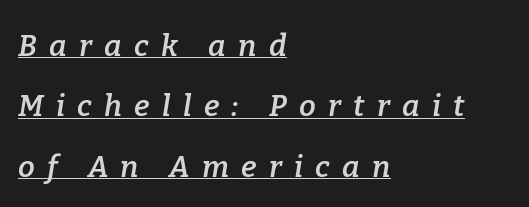
Every word sits above its own underline. This sample has the flowing, uneven cadence of proportional lettering. Note: serifs present on the glyphs. The font's italic variant was chosen for this text.
